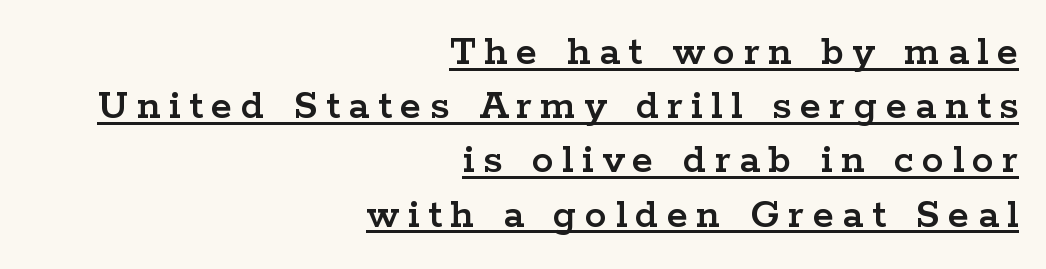
{"serif": "yes", "italic": "no", "width": "wide", "stroke_contrast": "low", "x_height": "medium", "monospaced": "no", "underline": "yes", "align": "right", "line_spacing": "normal", "line_spacing_ratio": 1.26, "letter_spacing": "wide", "letter_spacing_em": 0.2, "glyph_px": 43}
